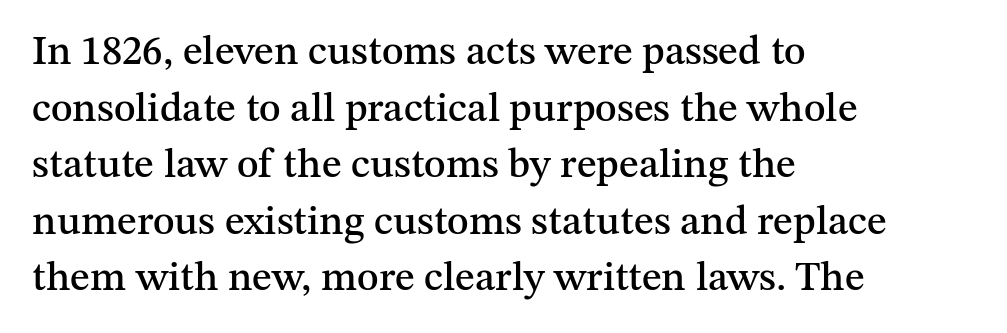
Q: Is the text italic (slanted)? A: No, it is upright.
Q: Is the typeface a serif or a sans-serif typeface? A: Serif.
Q: Is the text underlined? A: No.
Q: How is the paragraph aligned? A: Left-aligned.
Q: Is the spacing between letters normal or unusually wide? A: Normal.
Q: Is the spacing between lines tight, normal or loose? A: Normal.
Q: Width (condensed, normal, or wide)? A: Normal.
Q: Stroke contrast? A: Medium.
Q: x-height? A: Medium.
Q: Monospaced? A: No.
